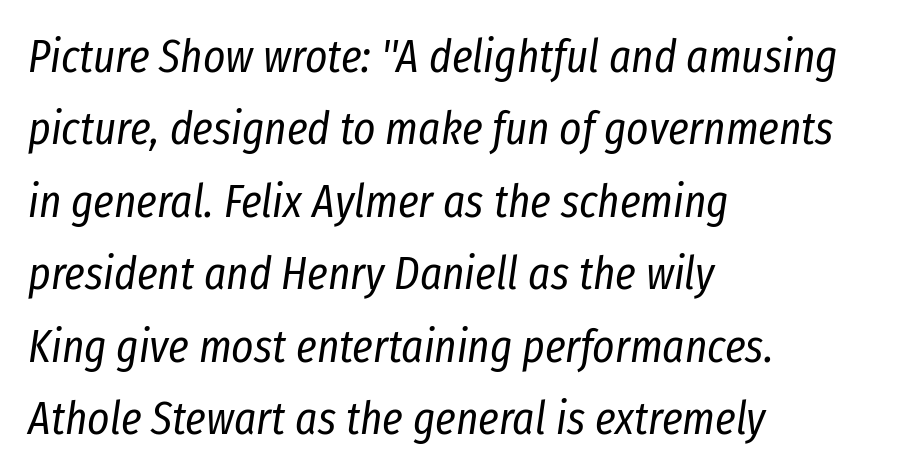
{"italic": "yes", "lean": "right", "slant_degrees": 8, "bold": "no", "weight": "regular", "width": "condensed", "stroke_contrast": "low", "x_height": "medium", "monospaced": "no", "underline": "no", "align": "left", "line_spacing": "normal", "line_spacing_ratio": 1.54, "letter_spacing": "normal", "letter_spacing_em": 0.0, "glyph_px": 47}
